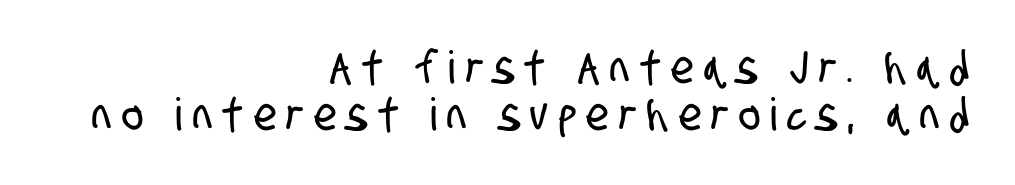
{"serif": "no", "width": "condensed", "stroke_contrast": "low", "x_height": "large", "monospaced": "no", "underline": "no", "align": "right", "line_spacing": "tight", "line_spacing_ratio": 1.05, "letter_spacing": "wide", "letter_spacing_em": 0.24, "glyph_px": 45}
